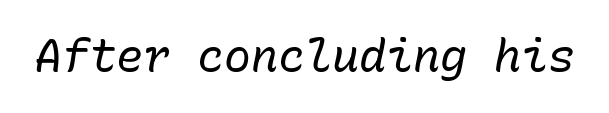
Q: Is the text bold? A: No.
Q: Is the text italic (slanted)? A: Yes, it leans right by about 10 degrees.
Q: Is the text underlined? A: No.
Q: Is the spacing between letters normal or unusually wide? A: Normal.
Q: Width (condensed, normal, or wide)? A: Normal.
Q: Stroke contrast? A: Low.
Q: x-height? A: Medium.
Q: Monospaced? A: Yes.
